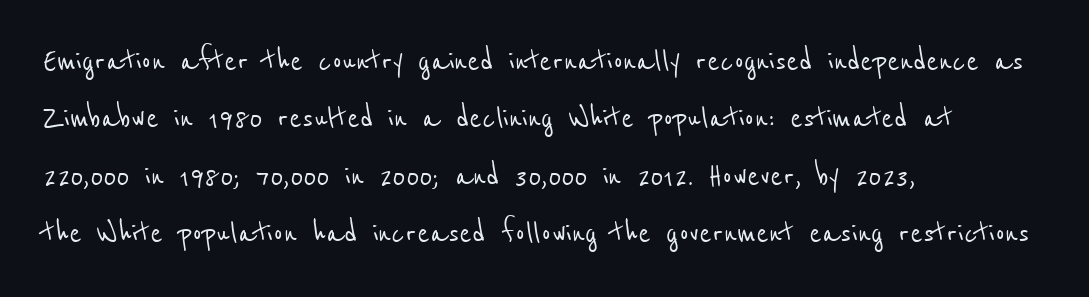
Typographically, this falls in the sans-serif category. Line spacing here is normal. The rendering uses natural spacing where letterforms have individual widths. The gaps between neighbouring characters are ordinary and unremarkable. The baseline area is clear.
